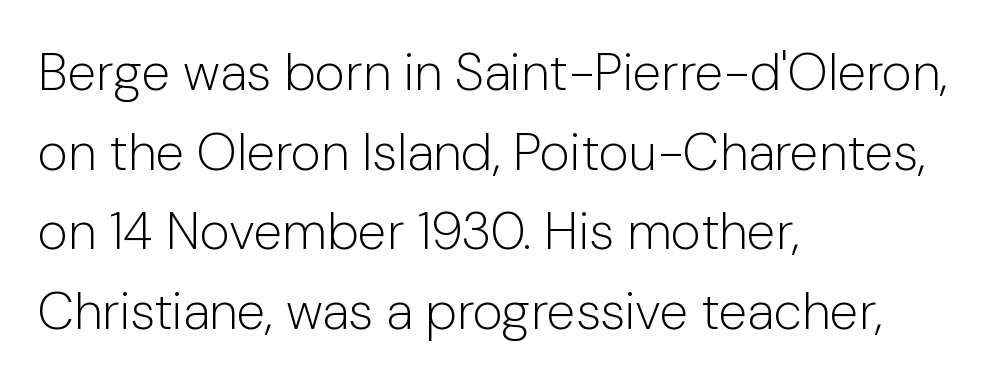
{"serif": "no", "italic": "no", "bold": "no", "weight": "light", "width": "normal", "stroke_contrast": "low", "x_height": "medium", "monospaced": "no", "underline": "no", "align": "left", "line_spacing": "normal", "line_spacing_ratio": 1.53, "letter_spacing": "normal", "letter_spacing_em": 0.0, "glyph_px": 52}
